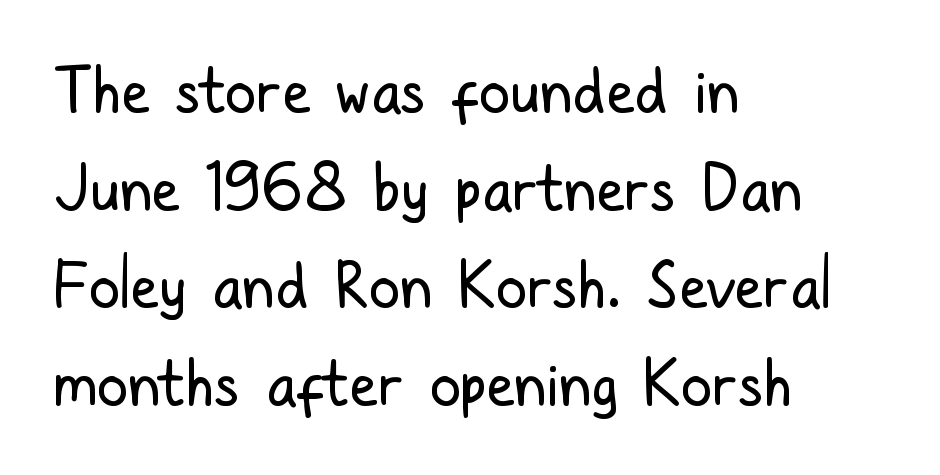
Q: Is the text bold? A: No.
Q: Is the text italic (slanted)? A: No, it is upright.
Q: Is the typeface a serif or a sans-serif typeface? A: Sans-serif.
Q: Is the text underlined? A: No.
Q: How is the paragraph aligned? A: Left-aligned.
Q: Is the spacing between letters normal or unusually wide? A: Normal.
Q: Is the spacing between lines tight, normal or loose? A: Normal.
Q: Width (condensed, normal, or wide)? A: Condensed.
Q: Stroke contrast? A: Low.
Q: x-height? A: Medium.
Q: Monospaced? A: No.
